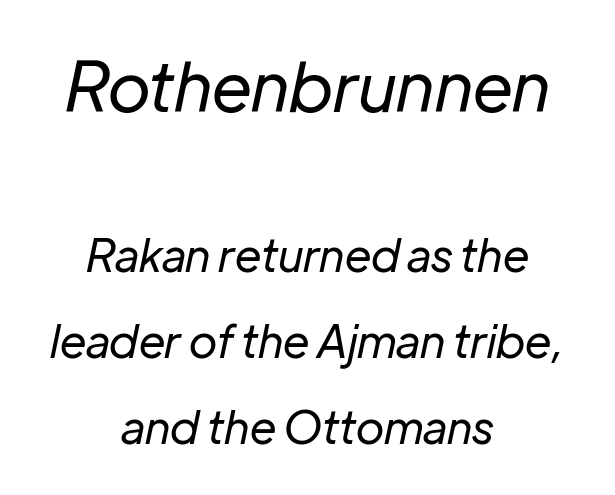
The image shows 68 px regular-weight type, italic (leaning right); set centered, loose line spacing (1.91x), normal letter spacing, not underlined; the first (top) block is 1.51x larger; low stroke contrast and a medium x-height.
